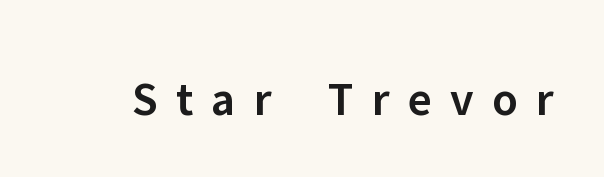
{"serif": "no", "italic": "no", "bold": "semi", "weight": "semibold", "width": "normal", "stroke_contrast": "low", "x_height": "medium", "monospaced": "no", "underline": "no", "letter_spacing": "wide", "letter_spacing_em": 0.37, "glyph_px": 49}
